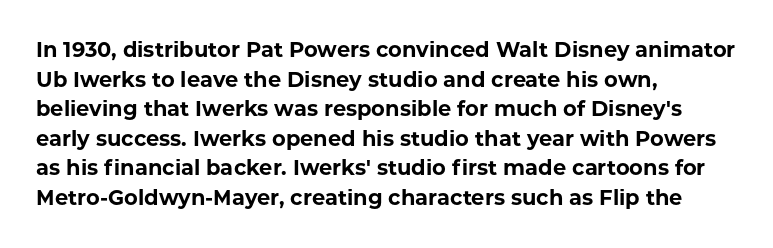
The vertical gap from one line to the next is medium. Beneath every word, the page is bare. Nothing unusual about the tracking: characters are spaced as the font intends. Its strokes are broad and dark, the hallmark of bold type. This sample uses an upright cut, with every glyph sitting square on the baseline. If you drew a ruler down the left edge, every line would touch it.
